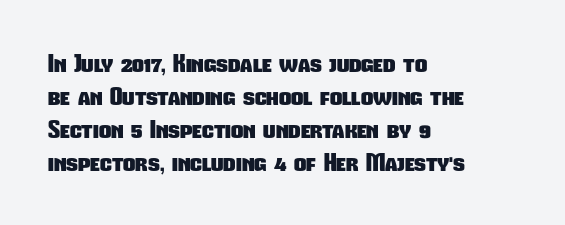
Q: Is the text bold? A: Yes.
Q: Is the text underlined? A: No.
Q: How is the paragraph aligned? A: Left-aligned.
Q: Is the spacing between letters normal or unusually wide? A: Normal.
Q: Is the spacing between lines tight, normal or loose? A: Normal.
